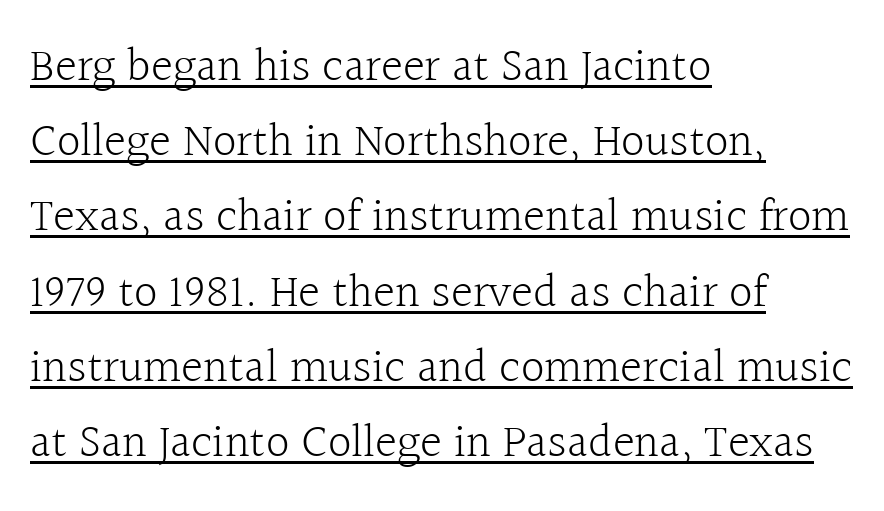
{"serif": "yes", "italic": "no", "bold": "no", "weight": "light", "width": "normal", "x_height": "medium", "monospaced": "no", "underline": "yes", "align": "left", "line_spacing": "normal", "line_spacing_ratio": 1.6, "letter_spacing": "normal", "letter_spacing_em": 0.0, "glyph_px": 47}
